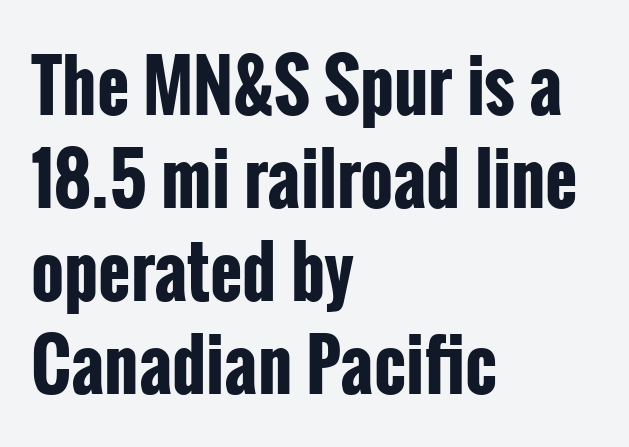
Q: Is the text bold? A: Yes.
Q: Is the text italic (slanted)? A: No, it is upright.
Q: Is the typeface a serif or a sans-serif typeface? A: Sans-serif.
Q: Is the text underlined? A: No.
Q: How is the paragraph aligned? A: Left-aligned.
Q: Is the spacing between letters normal or unusually wide? A: Normal.
Q: Is the spacing between lines tight, normal or loose? A: Normal.
Q: Width (condensed, normal, or wide)? A: Condensed.
Q: Stroke contrast? A: Low.
Q: x-height? A: Medium.
Q: Monospaced? A: No.
